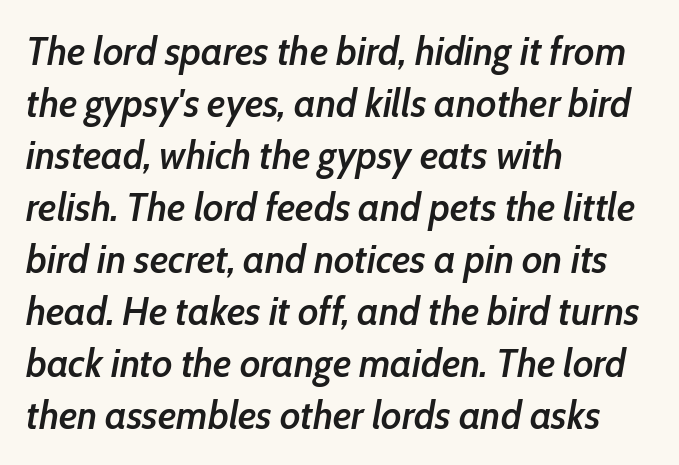
Q: Is the text bold? A: Semi-bold.
Q: Is the text italic (slanted)? A: Yes, it leans right by about 10 degrees.
Q: Is the text underlined? A: No.
Q: How is the paragraph aligned? A: Left-aligned.
Q: Is the spacing between letters normal or unusually wide? A: Normal.
Q: Is the spacing between lines tight, normal or loose? A: Normal.
Q: Width (condensed, normal, or wide)? A: Condensed.
Q: Stroke contrast? A: Low.
Q: x-height? A: Medium.
Q: Monospaced? A: No.
